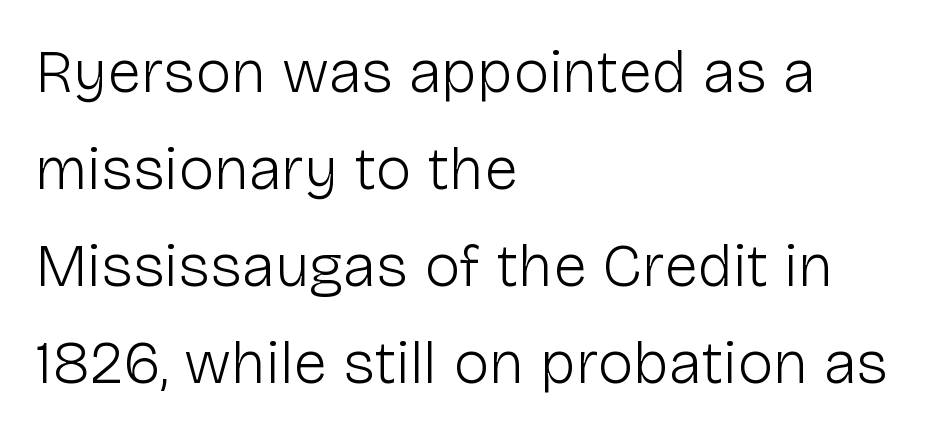
Q: Is the text bold? A: No.
Q: Is the text italic (slanted)? A: No, it is upright.
Q: Is the typeface a serif or a sans-serif typeface? A: Sans-serif.
Q: Is the text underlined? A: No.
Q: How is the paragraph aligned? A: Left-aligned.
Q: Is the spacing between letters normal or unusually wide? A: Normal.
Q: Is the spacing between lines tight, normal or loose? A: Normal.
Q: Width (condensed, normal, or wide)? A: Normal.
Q: Stroke contrast? A: Low.
Q: x-height? A: Medium.
Q: Monospaced? A: No.
